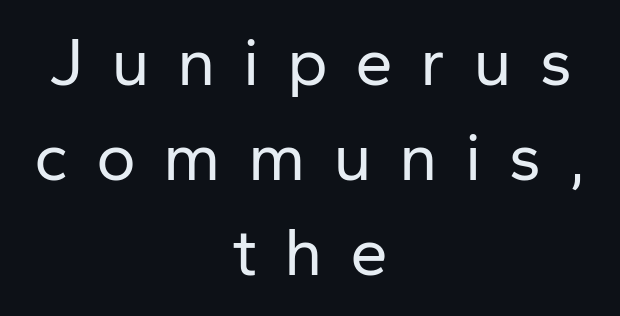
Q: Is the text bold? A: No.
Q: Is the text italic (slanted)? A: No, it is upright.
Q: Is the typeface a serif or a sans-serif typeface? A: Sans-serif.
Q: Is the text underlined? A: No.
Q: How is the paragraph aligned? A: Centered.
Q: Is the spacing between letters normal or unusually wide? A: Unusually wide.
Q: Is the spacing between lines tight, normal or loose? A: Normal.
Q: Width (condensed, normal, or wide)? A: Normal.
Q: Stroke contrast? A: Low.
Q: x-height? A: Medium.
Q: Monospaced? A: No.
